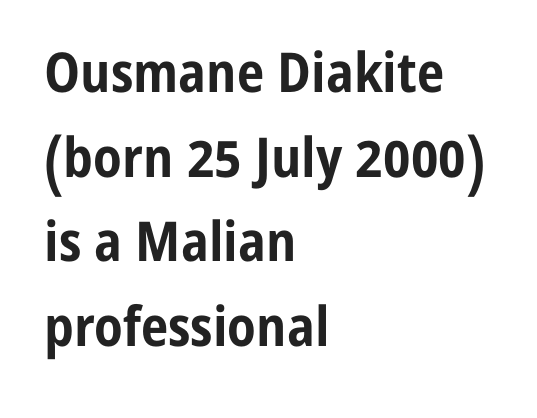
{"serif": "no", "italic": "no", "bold": "yes", "weight": "bold", "width": "condensed", "stroke_contrast": "low", "x_height": "medium", "monospaced": "no", "underline": "no", "align": "left", "line_spacing": "normal", "line_spacing_ratio": 1.54, "letter_spacing": "normal", "letter_spacing_em": 0.0, "glyph_px": 55}
